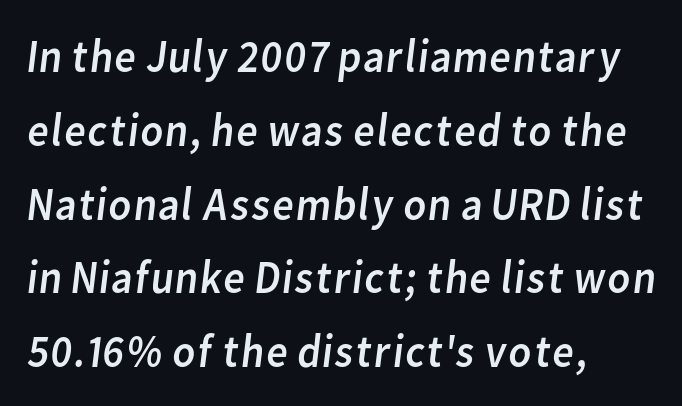
The image shows 47 px regular-weight sans-serif type; set left-aligned, normal line spacing (1.57x), normal letter spacing, not underlined; low stroke contrast and a medium x-height.
